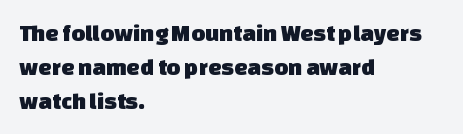
The image shows 24 px text type; set left-aligned, normal line spacing (1.42x), normal letter spacing, not underlined.
